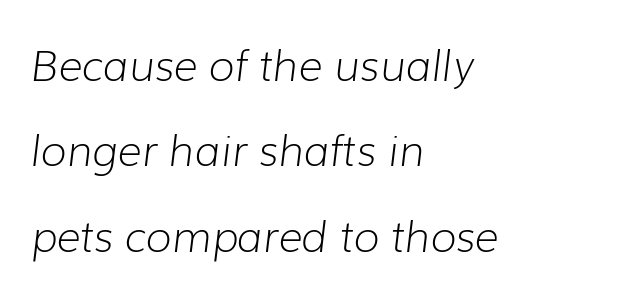
{"italic": "yes", "lean": "right", "slant_degrees": 7, "bold": "no", "weight": "light", "width": "normal", "stroke_contrast": "low", "x_height": "medium", "monospaced": "no", "underline": "no", "align": "left", "line_spacing": "loose", "line_spacing_ratio": 2.03, "letter_spacing": "normal", "letter_spacing_em": 0.0, "glyph_px": 42}
